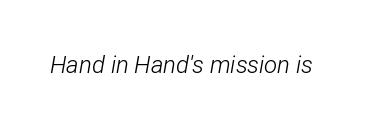
No extra tracking has been applied to these lines. Stems and bowls with no extra thickness — not bold. The whole block is typeset with a tilt. Beneath every word, the page is bare.
